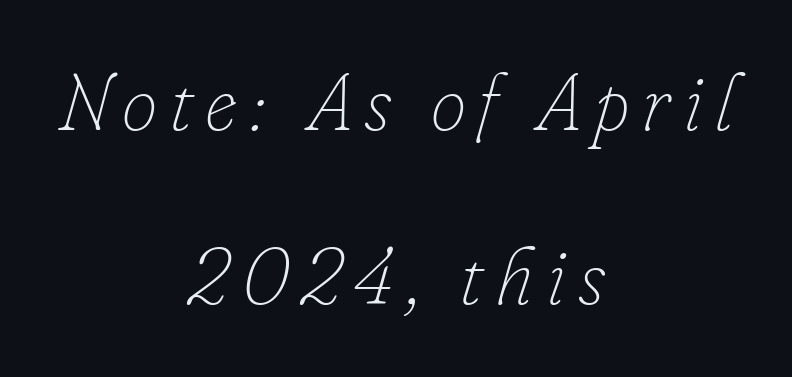
Q: Is the text bold? A: No.
Q: Is the text italic (slanted)? A: Yes, it leans right by about 16 degrees.
Q: Is the text underlined? A: No.
Q: How is the paragraph aligned? A: Centered.
Q: Is the spacing between lines tight, normal or loose? A: Loose.
Q: Width (condensed, normal, or wide)? A: Normal.
Q: Stroke contrast? A: Low.
Q: x-height? A: Small.
Q: Monospaced? A: No.
